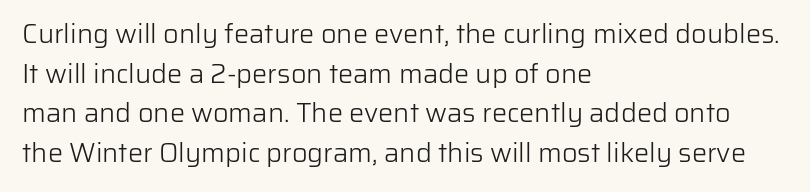
The image shows 27 px text type, upright; set left-aligned, normal line spacing (1.47x), normal letter spacing, not underlined.
